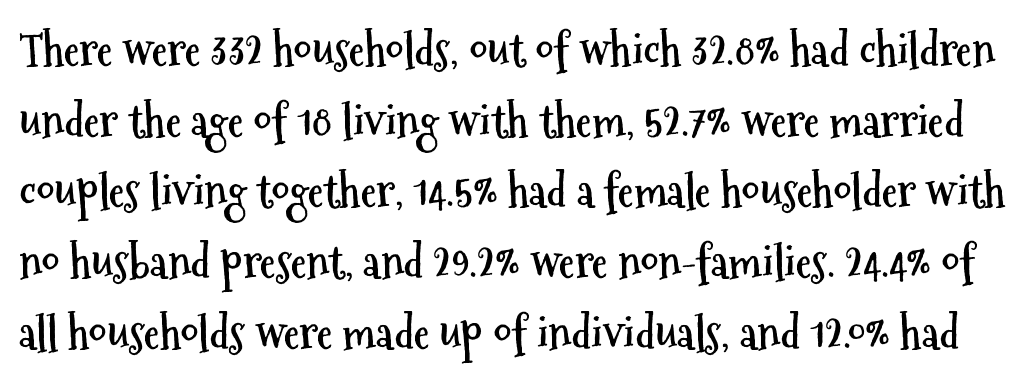
Q: Is the text bold? A: Yes.
Q: Is the text italic (slanted)? A: No, it is upright.
Q: Is the typeface a serif or a sans-serif typeface? A: Sans-serif.
Q: Is the text underlined? A: No.
Q: Is the spacing between letters normal or unusually wide? A: Normal.
Q: Is the spacing between lines tight, normal or loose? A: Normal.
Q: Width (condensed, normal, or wide)? A: Condensed.
Q: Stroke contrast? A: Medium.
Q: x-height? A: Medium.
Q: Monospaced? A: No.
